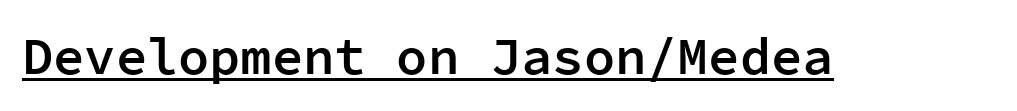
The image shows 52 px semibold sans-serif type, upright, monospaced; set normal letter spacing, underlined; low stroke contrast and a medium x-height.
